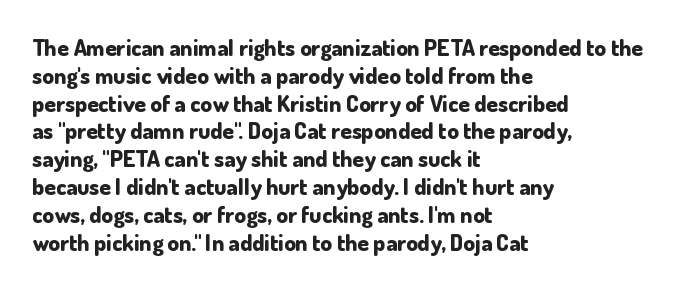
The image shows 23 px bold type, upright; set left-aligned, line spacing 1.21x, normal letter spacing, not underlined.
